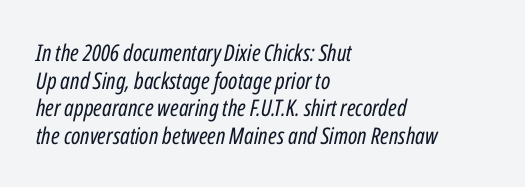
Alignment: flush left. Stems here are at most as thick as an everyday book face. Does the lettering tilt? It does — this is italic. The space directly below the letters is spotless.
